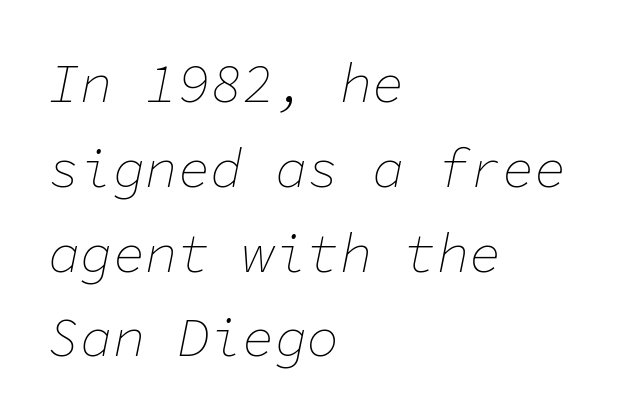
Between one letter and the next there's only the usual sliver of space. The lines are quadded left. Underlining? Definitely not there. The block of text has a typical density, with ordinary space between rows. Each letter, wide or thin by design, is forced into the same width here. The letters are slanted; this is an italic face.
